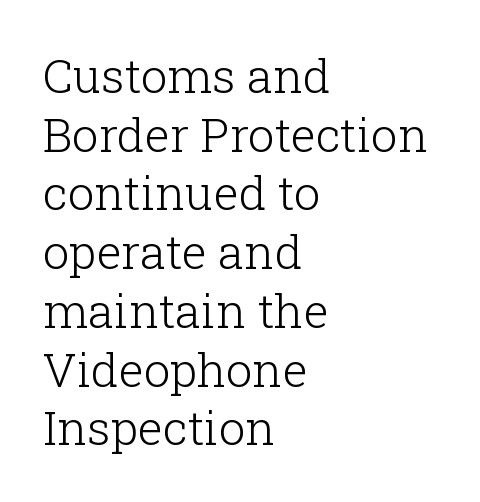
The strokes are not fattened; the text isn't bold. Students, observe: this is what conventionally led text looks like. Each row of text sits above clean, open space. Line beginnings align vertically; line endings do not. These lines were composed using upright roman letters.
